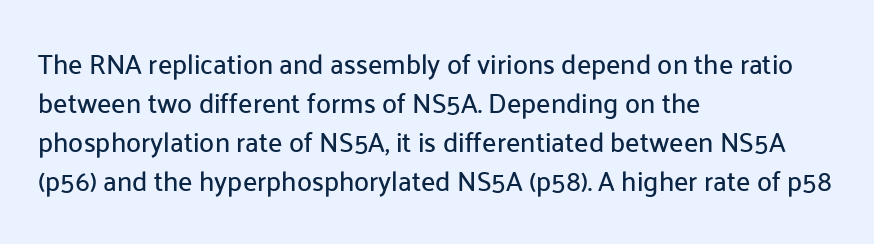
Evenly set lines give the paragraph a standard silhouette. What stands out about the letter spacing? Nothing — it is the standard amount. Glance below the letters and you will spot only blank space. The compositor pushed each line to the left boundary. The axis of the letterforms is exactly vertical.
